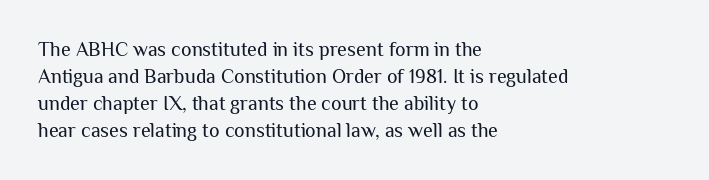
The image shows 20 px text type, upright; set left-aligned, normal line spacing (1.35x), normal letter spacing, not underlined.
